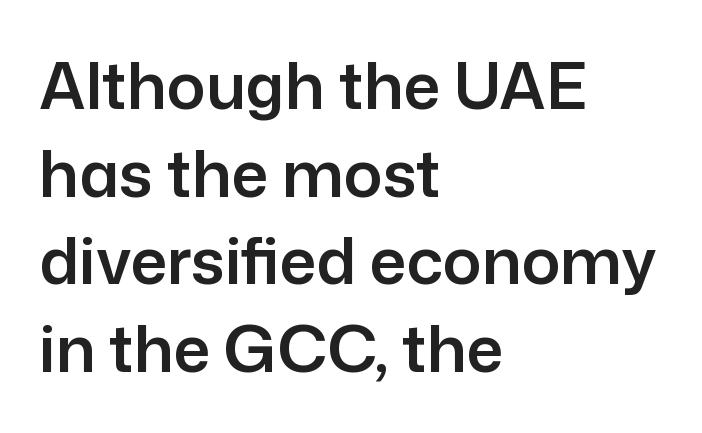
When letters stand straight like this, we call the style roman or upright. These lines are rendered in a variable-pitch font. Nobody touched the tracking dial on this one. Line starts are locked; line ends wander. Regarding leading, the lines here are spaced in the standard way.
